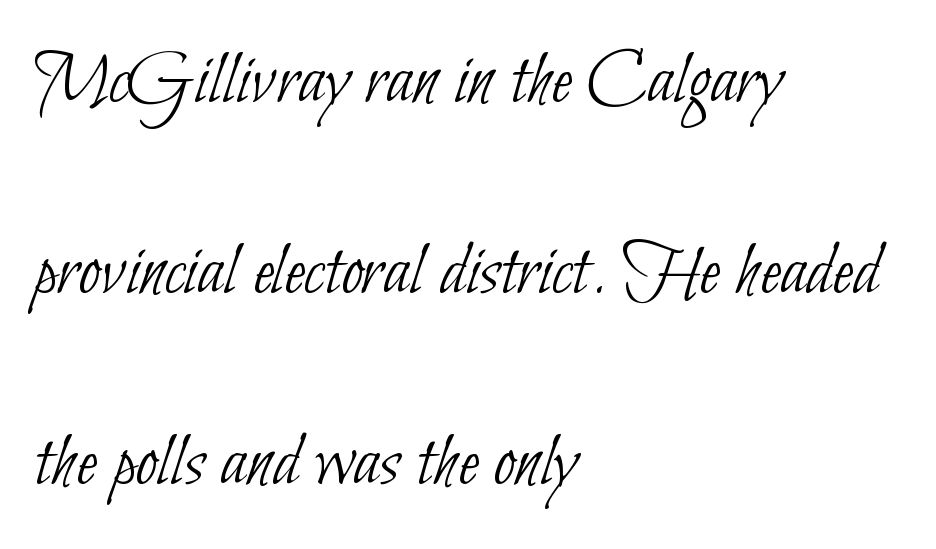
Q: Is the text bold? A: No.
Q: Is the typeface a serif or a sans-serif typeface? A: Sans-serif.
Q: Is the text underlined? A: No.
Q: How is the paragraph aligned? A: Left-aligned.
Q: Is the spacing between letters normal or unusually wide? A: Normal.
Q: Is the spacing between lines tight, normal or loose? A: Loose.
Q: Width (condensed, normal, or wide)? A: Condensed.
Q: Stroke contrast? A: Low.
Q: x-height? A: Small.
Q: Monospaced? A: No.
